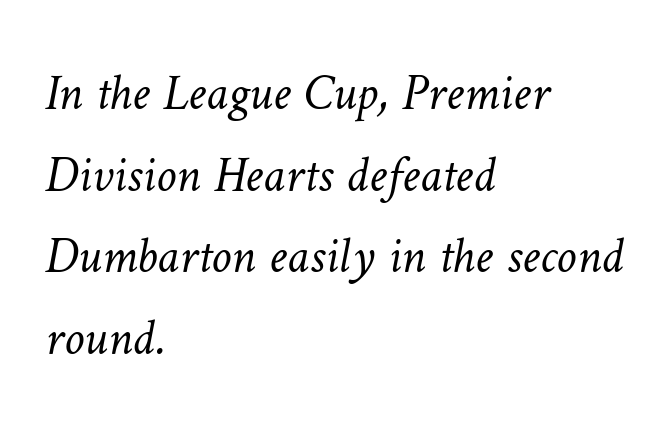
Q: Is the text bold? A: No.
Q: Is the text underlined? A: No.
Q: How is the paragraph aligned? A: Left-aligned.
Q: Is the spacing between letters normal or unusually wide? A: Normal.
Q: Is the spacing between lines tight, normal or loose? A: Normal.
Q: Width (condensed, normal, or wide)? A: Normal.
Q: Stroke contrast? A: Low.
Q: x-height? A: Medium.
Q: Monospaced? A: No.
